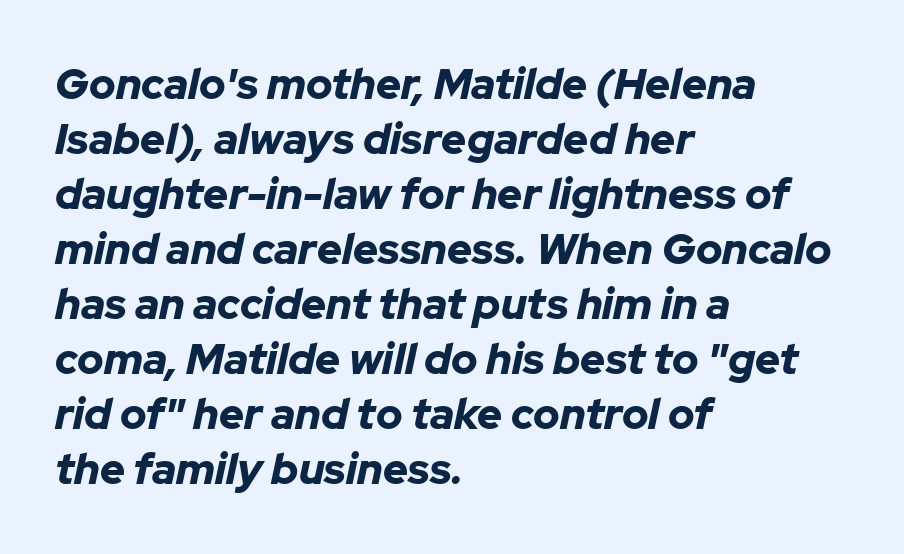
The image shows 43 px bold type, italic (leaning right); set left-aligned, normal line spacing (1.28x), normal letter spacing, not underlined; low stroke contrast and a medium x-height.
